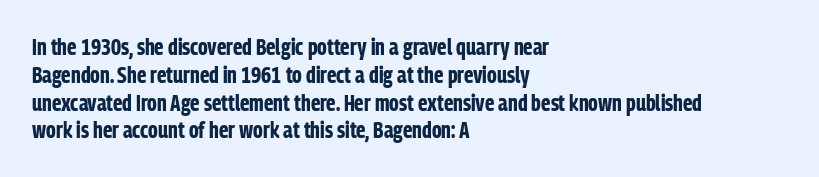
Q: Is the text bold? A: Yes.
Q: Is the text italic (slanted)? A: No, it is upright.
Q: Is the text underlined? A: No.
Q: How is the paragraph aligned? A: Left-aligned.
Q: Is the spacing between letters normal or unusually wide? A: Normal.
